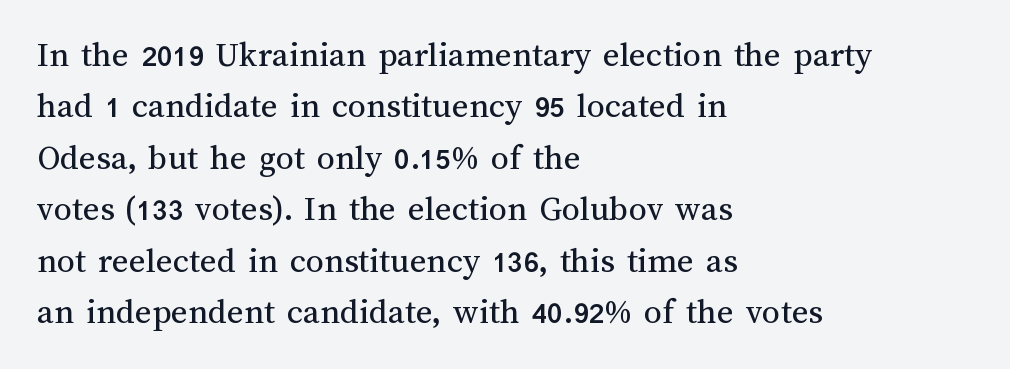
{"italic": "no", "bold": "no", "weight": "regular", "width": "normal", "stroke_contrast": "medium", "x_height": "medium", "monospaced": "no", "underline": "no", "align": "left", "line_spacing": "normal", "line_spacing_ratio": 1.43, "letter_spacing": "normal", "letter_spacing_em": 0.0, "glyph_px": 36}
